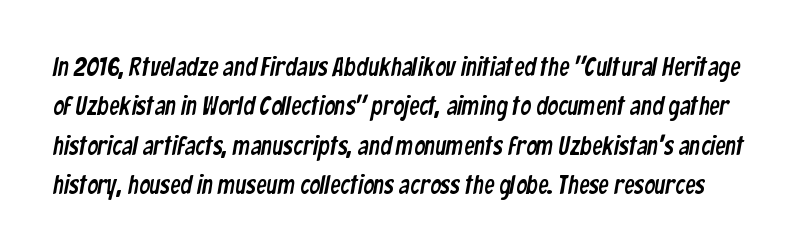
This sample uses plain, unmodified letter spacing. Clear beneath every line of the passage. Is there much room between lines? A standard amount, neither cramped nor airy.
